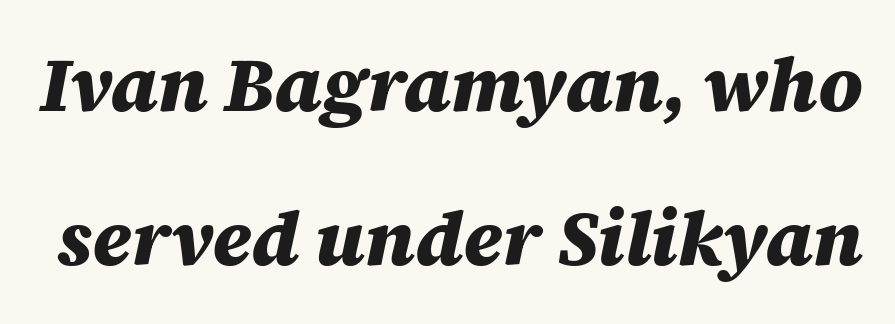
The image shows 76 px heavy type, italic (leaning right); set loose line spacing (2.03x), normal letter spacing, not underlined; medium stroke contrast and a large x-height.
